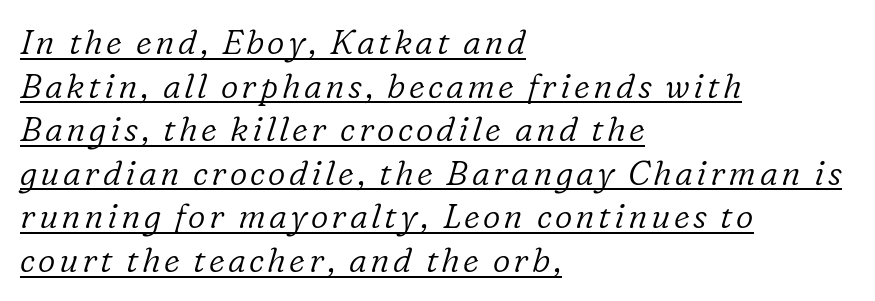
The image shows 34 px light serif type, italic (leaning right); set left-aligned, normal line spacing (1.28x), underlined; low stroke contrast and a medium x-height.
